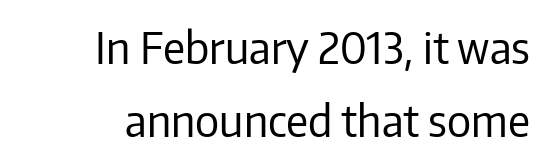
Q: Is the text bold? A: No.
Q: Is the text italic (slanted)? A: No, it is upright.
Q: Is the typeface a serif or a sans-serif typeface? A: Sans-serif.
Q: Is the text underlined? A: No.
Q: Is the spacing between letters normal or unusually wide? A: Normal.
Q: Is the spacing between lines tight, normal or loose? A: Normal.
Q: Width (condensed, normal, or wide)? A: Normal.
Q: Stroke contrast? A: Low.
Q: x-height? A: Medium.
Q: Monospaced? A: No.
